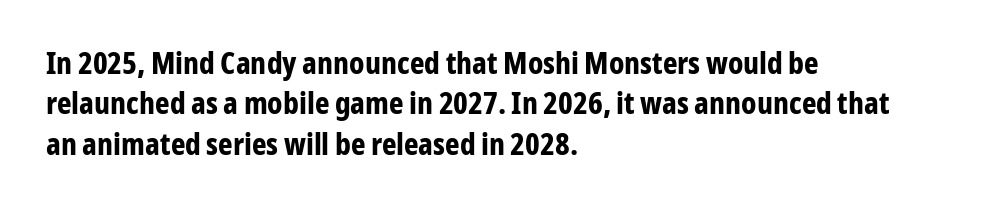
{"serif": "no", "italic": "no", "bold": "yes", "weight": "bold", "width": "condensed", "stroke_contrast": "low", "x_height": "medium", "monospaced": "no", "underline": "no", "align": "left", "line_spacing": "normal", "line_spacing_ratio": 1.3, "letter_spacing": "normal", "letter_spacing_em": 0.0, "glyph_px": 31}
